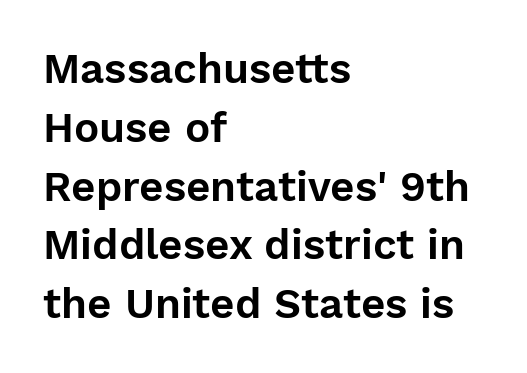
The image shows 42 px sans-serif type, upright; set left-aligned, normal line spacing (1.4x), normal letter spacing, not underlined; low stroke contrast and a medium x-height.
